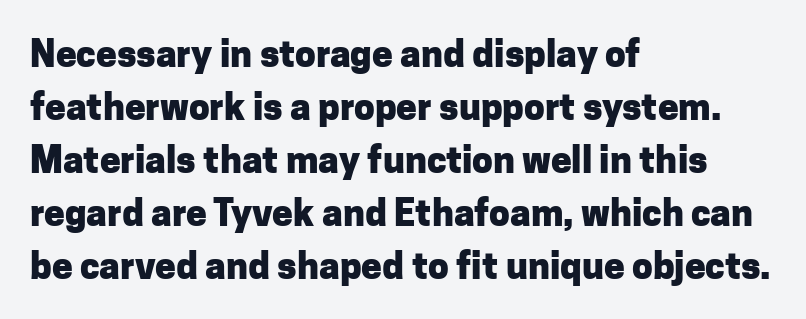
The image shows 37 px heavy sans-serif type, upright; set left-aligned, normal line spacing (1.43x), normal letter spacing, not underlined; low stroke contrast and a medium x-height.
